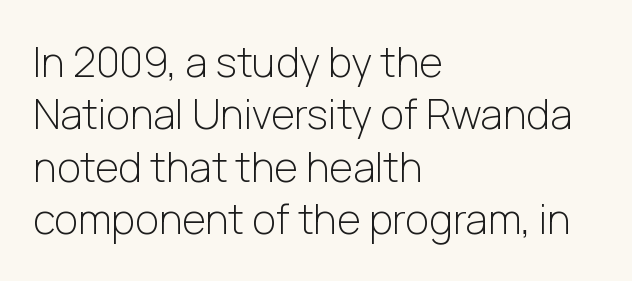
Tracking here is standard; glyphs follow each other at the usual distance. Plain, unruled lines of type. A normal amount of white space separates one row of letters from the next. If you drew a ruler down the left edge, every line would touch it.
